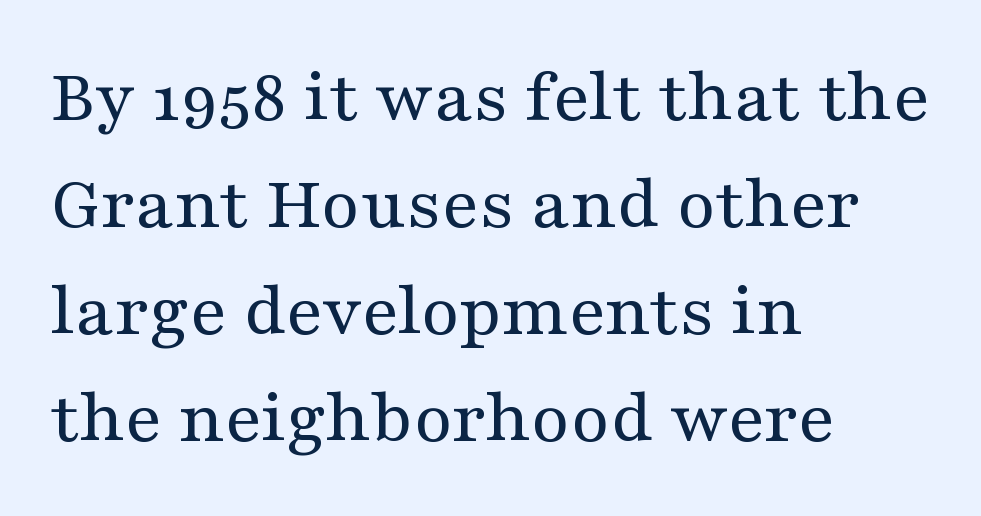
The designer went with a serif here, giving each stem small feet. A light-to-regular cut is what we see here. Italic? Not at all — the glyphs are vertical. Think of a printed novel: that variable character pitch is what you see here. Compared with typical body copy, the letter spacing here is the same.
